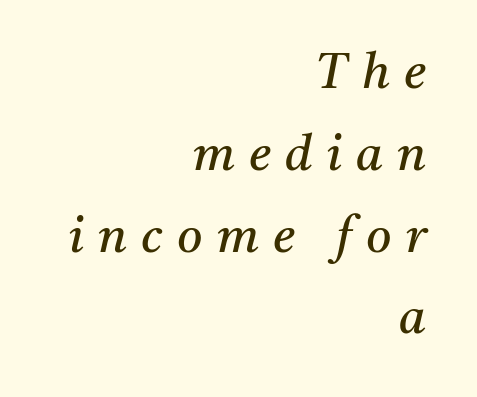
{"serif": "yes", "italic": "yes", "lean": "right", "slant_degrees": 11, "bold": "no", "weight": "regular", "width": "normal", "stroke_contrast": "medium", "x_height": "medium", "monospaced": "no", "underline": "no", "align": "right", "line_spacing": "normal", "line_spacing_ratio": 1.67, "letter_spacing": "wide", "letter_spacing_em": 0.29, "glyph_px": 49}
